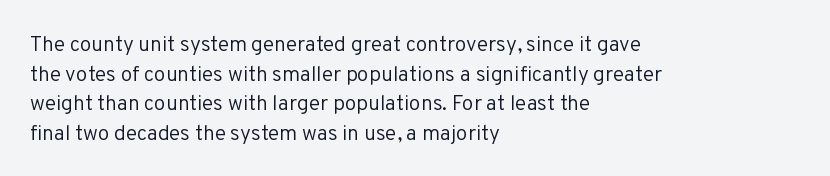
Q: Is the text bold? A: No.
Q: Is the text italic (slanted)? A: No, it is upright.
Q: Is the text underlined? A: No.
Q: How is the paragraph aligned? A: Left-aligned.
Q: Is the spacing between letters normal or unusually wide? A: Normal.
Q: Is the spacing between lines tight, normal or loose? A: Normal.
